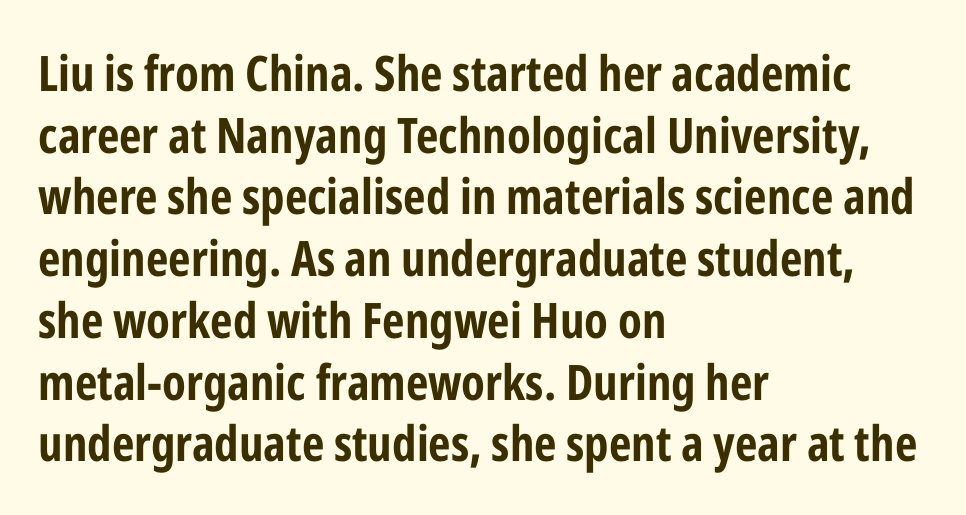
Q: Is the text bold? A: Yes.
Q: Is the text italic (slanted)? A: No, it is upright.
Q: Is the typeface a serif or a sans-serif typeface? A: Sans-serif.
Q: Is the text underlined? A: No.
Q: How is the paragraph aligned? A: Left-aligned.
Q: Is the spacing between letters normal or unusually wide? A: Normal.
Q: Is the spacing between lines tight, normal or loose? A: Normal.
Q: Width (condensed, normal, or wide)? A: Condensed.
Q: Stroke contrast? A: Low.
Q: x-height? A: Medium.
Q: Monospaced? A: No.
